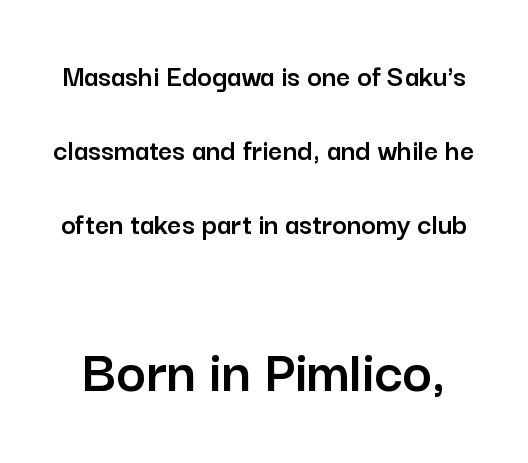
Letters rest on an invisible, unmarked baseline. Tall strokes in this sample are plumb rather than angled. Glyph-to-glyph distance matches everyday printed text. In terms of leading, this rendering errs on the spacious side.
